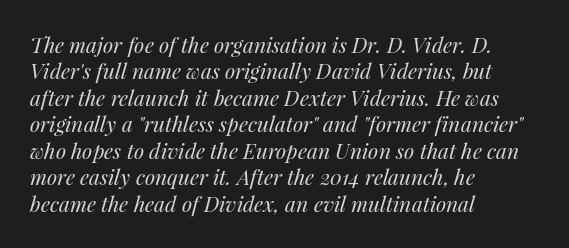
{"italic": "yes", "lean": "right", "slant_degrees": 14, "bold": "no", "underline": "no", "align": "left", "line_spacing": "normal", "line_spacing_ratio": 1.26, "letter_spacing": "normal", "letter_spacing_em": 0.0, "glyph_px": 21}
